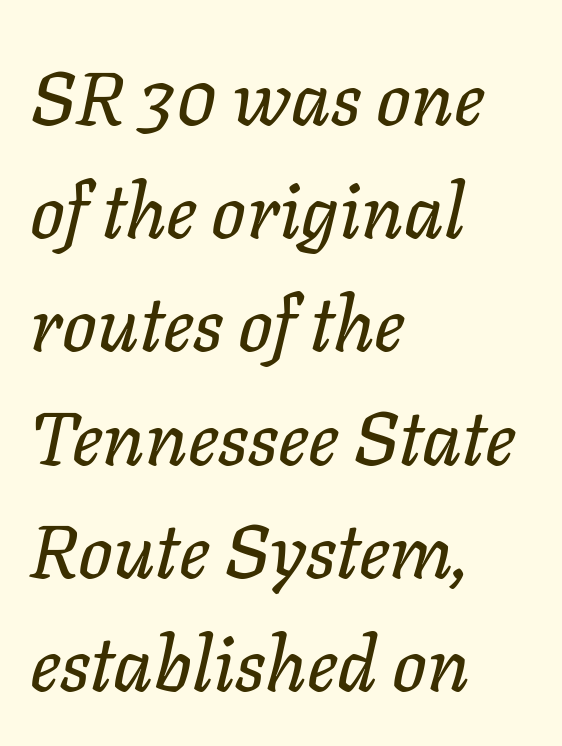
The image shows 76 px text type, italic (leaning right); set left-aligned, normal line spacing (1.49x), normal letter spacing, not underlined; low stroke contrast and a medium x-height.
